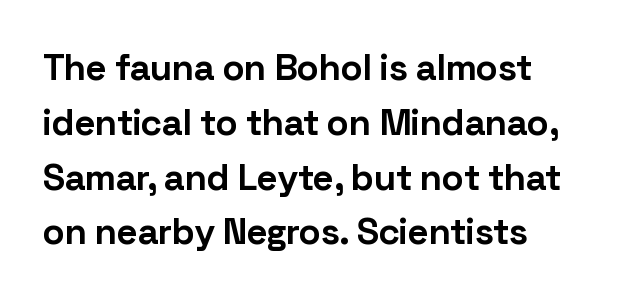
{"serif": "no", "italic": "no", "bold": "yes", "weight": "bold", "width": "normal", "stroke_contrast": "low", "x_height": "medium", "monospaced": "no", "underline": "no", "align": "left", "line_spacing": "normal", "line_spacing_ratio": 1.48, "letter_spacing": "normal", "letter_spacing_em": 0.0, "glyph_px": 37}
